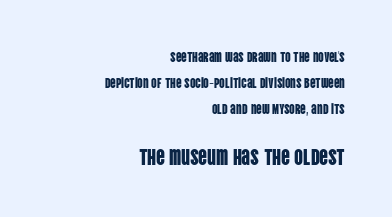
Q: Is the text italic (slanted)? A: No, it is upright.
Q: Is the text underlined? A: No.
Q: How is the paragraph aligned? A: Right-aligned.
Q: Is the spacing between letters normal or unusually wide? A: Normal.
Q: Which block of text is set in a larger size, the first (top) or the second (bottom)? A: The second (bottom) one.
